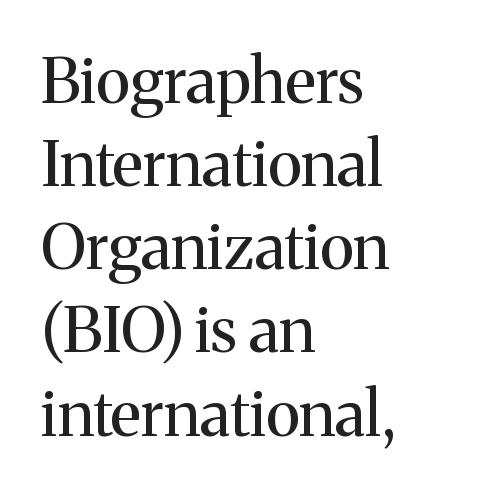
Look at the tracking — it's just the regular setting, nothing added. Looks like regular typesetting: each glyph gets only the width it needs. The paragraph has a hard left edge and a soft right edge. This rendering features lettering with no underline. Reading down the column, the eye jumps a familiar distance to each next line.
